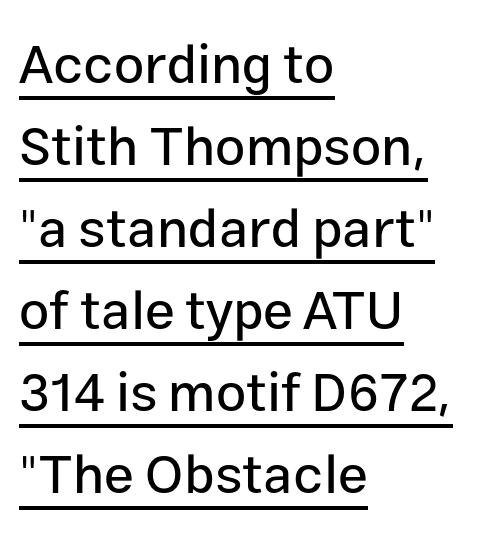
{"serif": "no", "italic": "no", "width": "normal", "stroke_contrast": "low", "x_height": "medium", "monospaced": "no", "underline": "yes", "align": "left", "line_spacing": "normal", "line_spacing_ratio": 1.52, "letter_spacing": "normal", "letter_spacing_em": 0.0, "glyph_px": 54}
